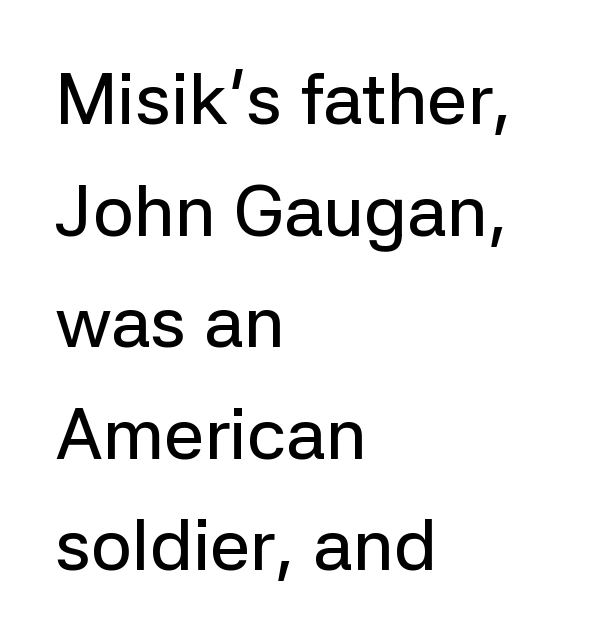
{"serif": "no", "italic": "no", "width": "normal", "stroke_contrast": "low", "x_height": "medium", "monospaced": "no", "underline": "no", "align": "left", "line_spacing": "normal", "line_spacing_ratio": 1.55, "letter_spacing": "normal", "letter_spacing_em": 0.0, "glyph_px": 72}
